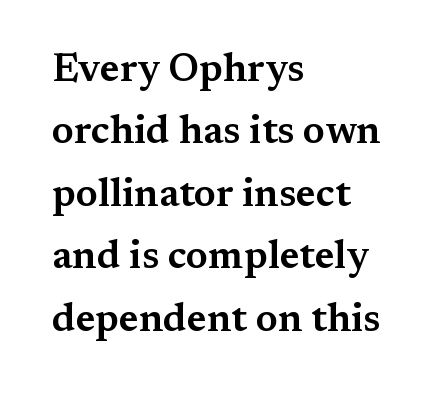
Q: Is the text italic (slanted)? A: No, it is upright.
Q: Is the typeface a serif or a sans-serif typeface? A: Serif.
Q: Is the text underlined? A: No.
Q: How is the paragraph aligned? A: Left-aligned.
Q: Is the spacing between letters normal or unusually wide? A: Normal.
Q: Is the spacing between lines tight, normal or loose? A: Normal.
Q: Width (condensed, normal, or wide)? A: Wide.
Q: Stroke contrast? A: Medium.
Q: x-height? A: Medium.
Q: Monospaced? A: No.
